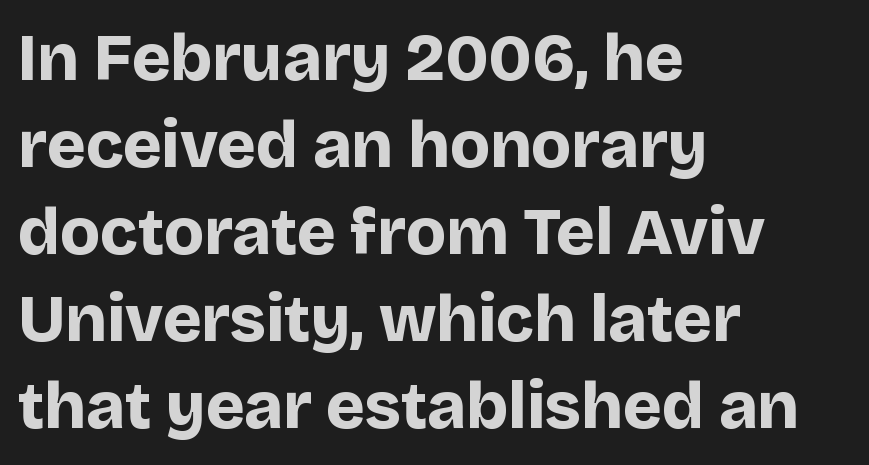
{"serif": "no", "italic": "no", "bold": "yes", "weight": "bold", "width": "normal", "stroke_contrast": "low", "x_height": "large", "monospaced": "no", "underline": "no", "align": "left", "line_spacing": "normal", "line_spacing_ratio": 1.32, "letter_spacing": "normal", "letter_spacing_em": 0.0, "glyph_px": 66}
